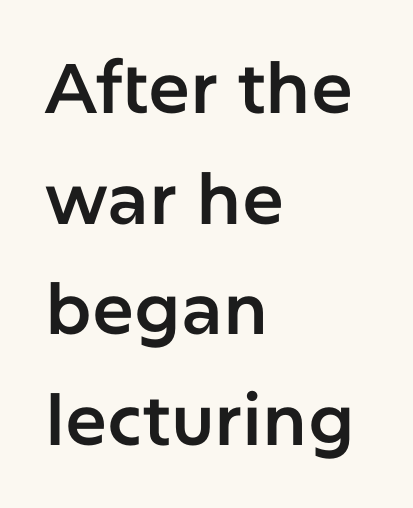
The image shows 70 px sans-serif type, upright; set left-aligned, normal line spacing (1.58x), normal letter spacing, not underlined; low stroke contrast and a medium x-height.
